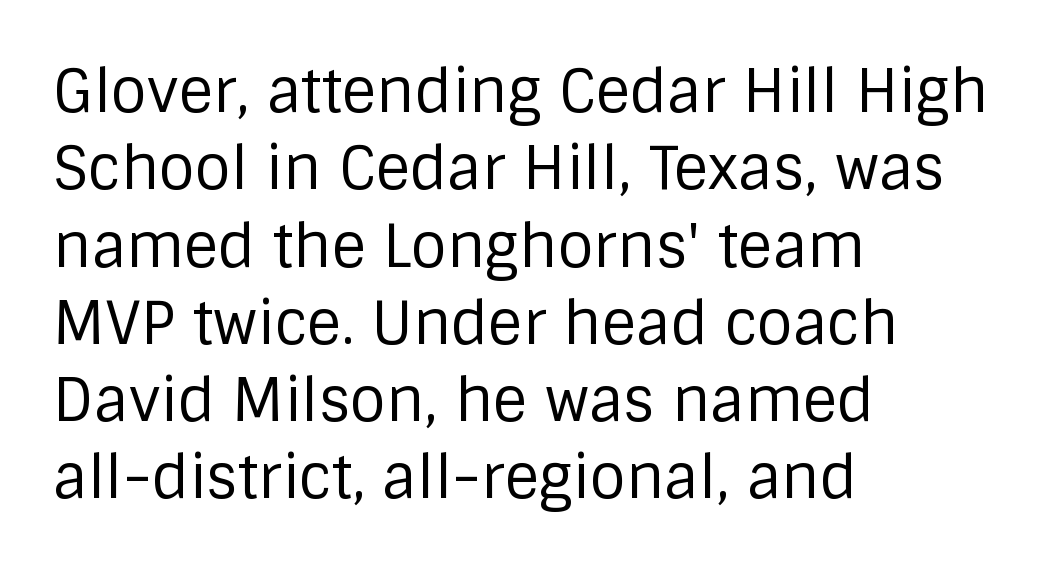
Q: Is the text bold? A: No.
Q: Is the text italic (slanted)? A: No, it is upright.
Q: Is the typeface a serif or a sans-serif typeface? A: Sans-serif.
Q: Is the text underlined? A: No.
Q: How is the paragraph aligned? A: Left-aligned.
Q: Is the spacing between letters normal or unusually wide? A: Normal.
Q: Is the spacing between lines tight, normal or loose? A: Normal.
Q: Width (condensed, normal, or wide)? A: Normal.
Q: Stroke contrast? A: Low.
Q: x-height? A: Large.
Q: Monospaced? A: No.
